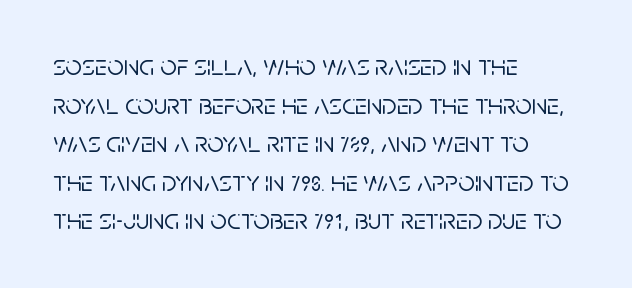
The image shows 29 px sans-serif type, upright; set left-aligned, normal line spacing (1.33x), normal letter spacing, not underlined; low stroke contrast and a large x-height.
